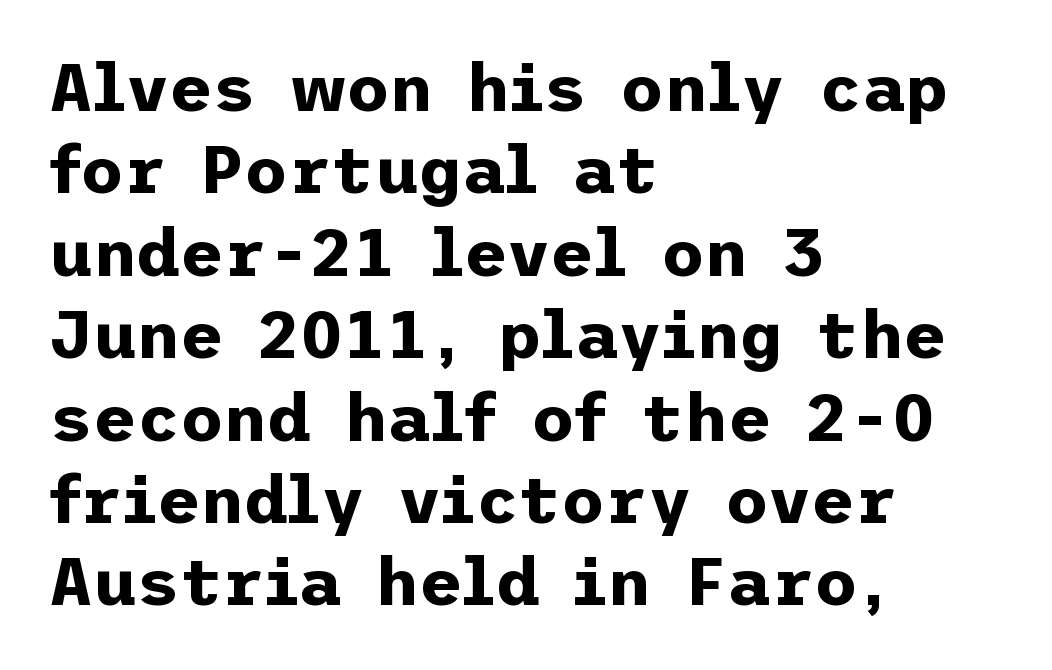
The image shows 67 px bold sans-serif type, upright; set left-aligned, line spacing 1.23x, normal letter spacing, not underlined; low stroke contrast and a medium x-height.
